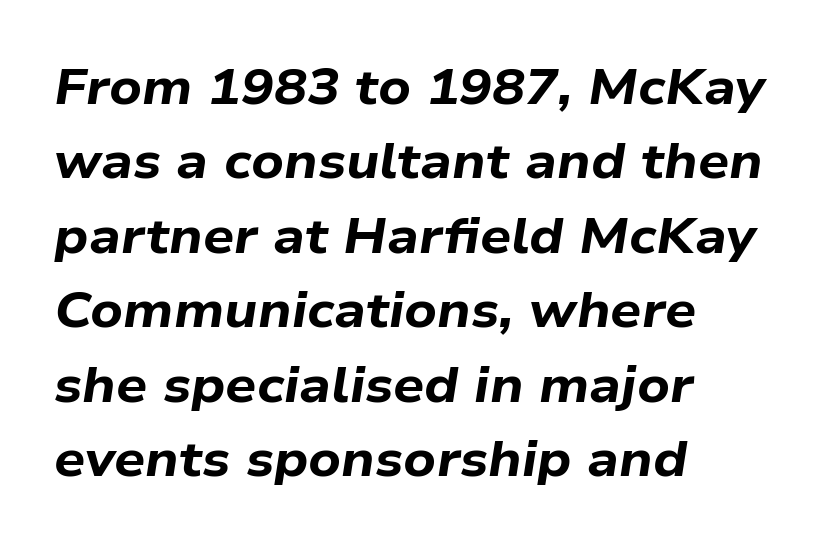
Q: Is the text bold? A: Yes.
Q: Is the text italic (slanted)? A: Yes, it leans right by about 9 degrees.
Q: Is the text underlined? A: No.
Q: How is the paragraph aligned? A: Left-aligned.
Q: Is the spacing between letters normal or unusually wide? A: Normal.
Q: Is the spacing between lines tight, normal or loose? A: Normal.
Q: Width (condensed, normal, or wide)? A: Wide.
Q: Stroke contrast? A: Low.
Q: x-height? A: Medium.
Q: Monospaced? A: No.
